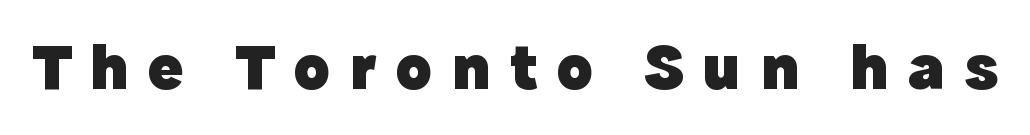
Q: Is the text bold? A: Yes.
Q: Is the text italic (slanted)? A: No, it is upright.
Q: Is the typeface a serif or a sans-serif typeface? A: Sans-serif.
Q: Is the text underlined? A: No.
Q: Is the spacing between letters normal or unusually wide? A: Unusually wide.
Q: Width (condensed, normal, or wide)? A: Normal.
Q: x-height? A: Medium.
Q: Monospaced? A: No.
